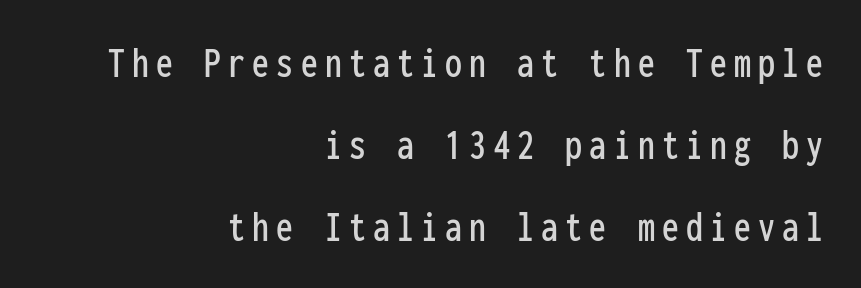
A roman cut, with each character standing at attention. Just letters on the line, the space beneath them empty. Is this a fixed-width face? Yes — each glyph sits in an identical cell. Unlike a traditional serif, this face leaves its strokes unadorned. Compared with a flush-left layout, this one pins lines to the opposite, right side.
